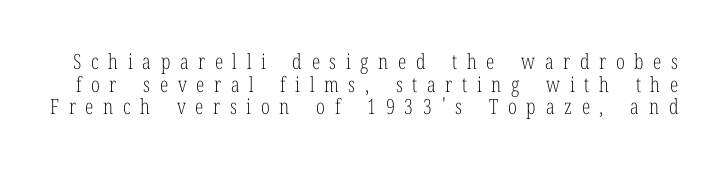
{"italic": "no", "bold": "no", "underline": "no", "line_spacing": "tight", "line_spacing_ratio": 1.08, "letter_spacing": "wide", "letter_spacing_em": 0.46, "glyph_px": 21}
